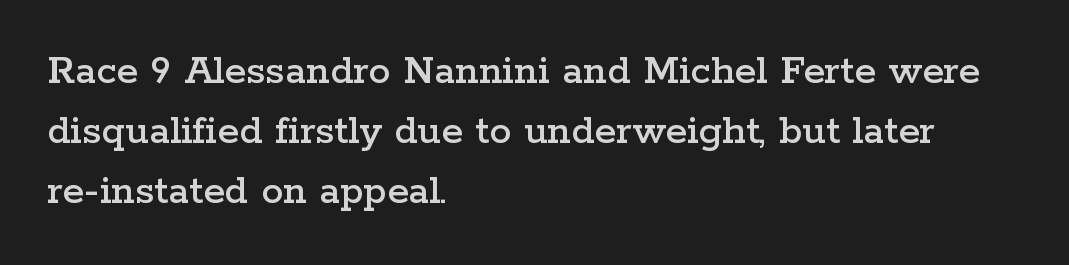
{"serif": "yes", "italic": "no", "width": "wide", "stroke_contrast": "low", "x_height": "medium", "monospaced": "no", "underline": "no", "align": "left", "line_spacing": "normal", "line_spacing_ratio": 1.36, "letter_spacing": "normal", "letter_spacing_em": 0.0, "glyph_px": 44}
